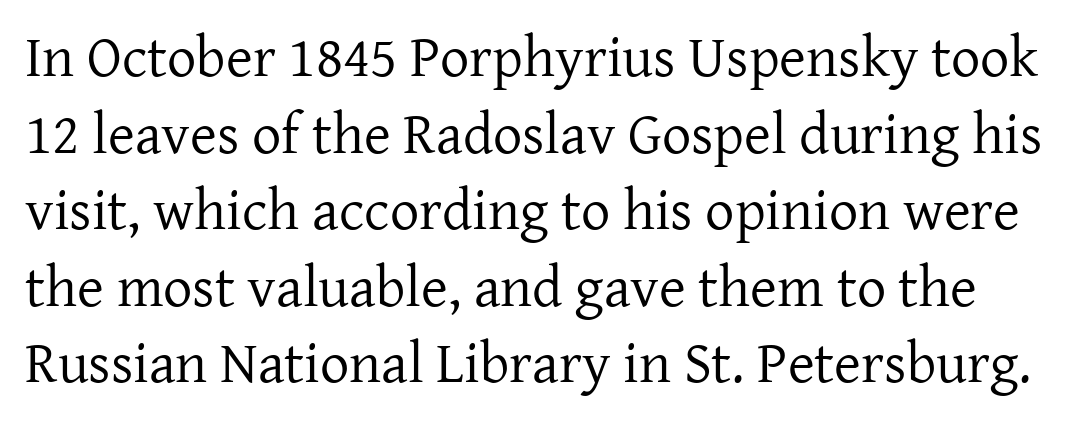
Q: Is the text bold? A: No.
Q: Is the text italic (slanted)? A: No, it is upright.
Q: Is the typeface a serif or a sans-serif typeface? A: Serif.
Q: Is the text underlined? A: No.
Q: Is the spacing between letters normal or unusually wide? A: Normal.
Q: Is the spacing between lines tight, normal or loose? A: Normal.
Q: Width (condensed, normal, or wide)? A: Normal.
Q: Stroke contrast? A: Low.
Q: x-height? A: Medium.
Q: Monospaced? A: No.
